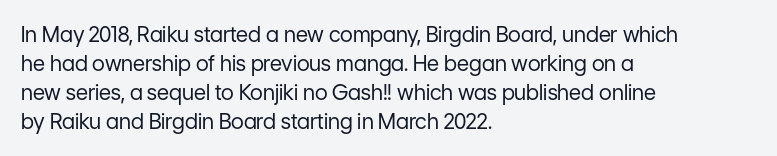
The image shows 21 px text type, upright; set left-aligned, normal line spacing (1.38x), normal letter spacing, not underlined.
